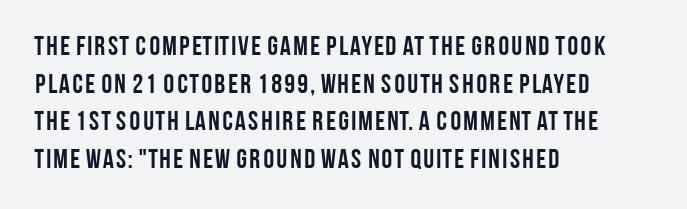
Its strokes are broad and dark, the hallmark of bold type. The letterforms sit shoulder to shoulder at normal distance. Horizontal alignment here is leftward, the default for most running prose. Each new line begins a customary step beneath the previous one. Has an underline been added? It has not. Characters remain perfectly vertical along every line.
